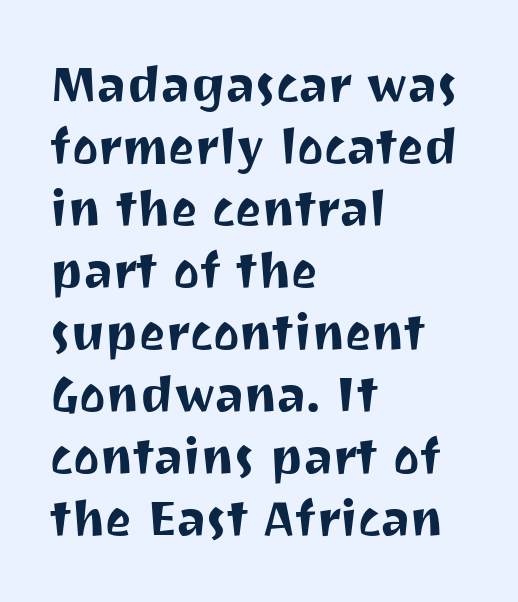
Q: Is the text italic (slanted)? A: No, it is upright.
Q: Is the typeface a serif or a sans-serif typeface? A: Sans-serif.
Q: Is the text underlined? A: No.
Q: How is the paragraph aligned? A: Left-aligned.
Q: Is the spacing between letters normal or unusually wide? A: Normal.
Q: Width (condensed, normal, or wide)? A: Normal.
Q: Stroke contrast? A: Medium.
Q: x-height? A: Medium.
Q: Monospaced? A: No.
